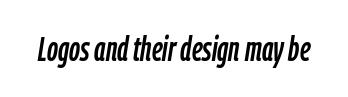
Q: Is the text italic (slanted)? A: Yes, it leans right by about 9 degrees.
Q: Is the text underlined? A: No.
Q: Is the spacing between letters normal or unusually wide? A: Normal.
Q: Width (condensed, normal, or wide)? A: Condensed.
Q: Stroke contrast? A: Low.
Q: x-height? A: Medium.
Q: Monospaced? A: No.
